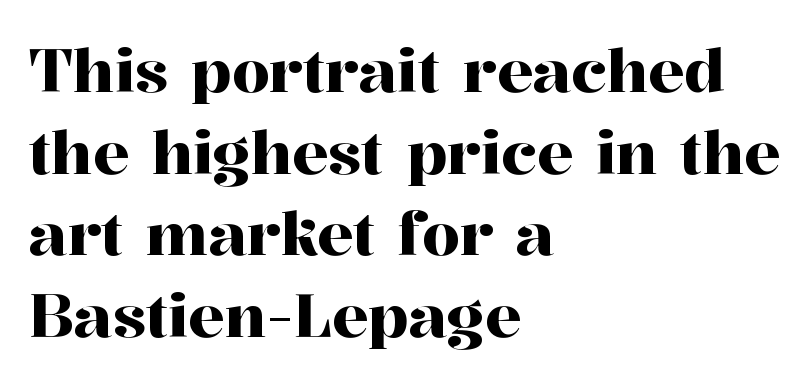
Here the designer chose a conventional face with non-uniform glyph widths. What stands out about the letter spacing? Nothing — it is the standard amount. This rendering uses left alignment, leaving the right contour irregular. One glance says typical: line gaps are just what's usual.
